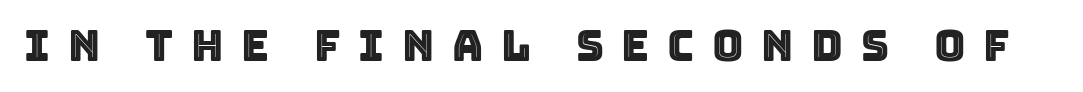
Varying glyph widths throughout — classic text-font behaviour. The glyphs are unaccompanied by any horizontal stroke below them. A typesetter would call this heavily tracked-out type. The font's upright variant was chosen for this text.
